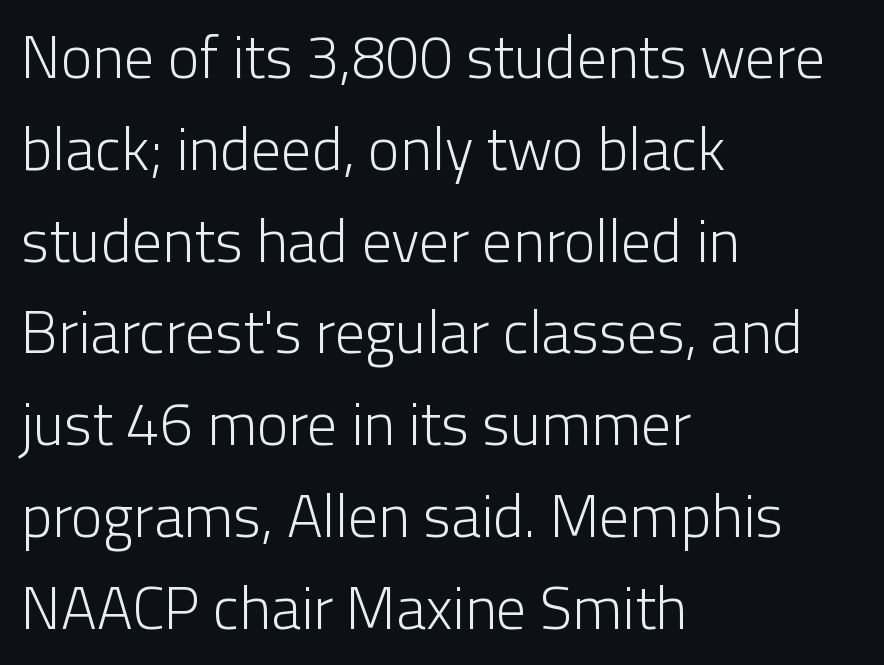
The image shows 60 px light sans-serif type, upright; set left-aligned, normal line spacing (1.53x), normal letter spacing, not underlined; low stroke contrast and a medium x-height.
